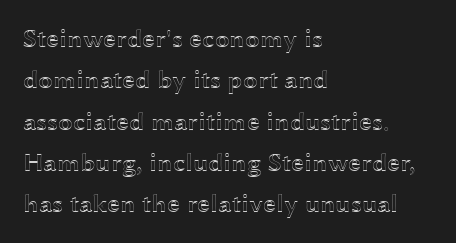
The image shows 26 px text type, upright; set left-aligned, normal line spacing (1.59x), normal letter spacing, not underlined.
